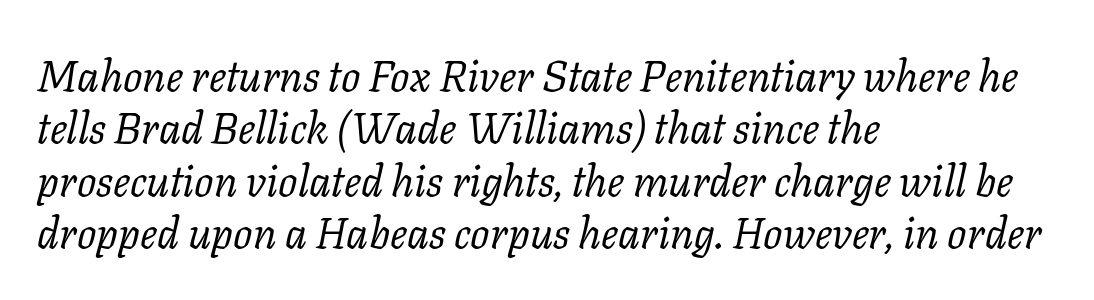
{"serif": "yes", "italic": "yes", "lean": "right", "slant_degrees": 11, "bold": "no", "weight": "regular", "width": "normal", "stroke_contrast": "low", "x_height": "medium", "monospaced": "no", "underline": "no", "align": "left", "line_spacing_ratio": 1.22, "letter_spacing": "normal", "letter_spacing_em": 0.0, "glyph_px": 43}
